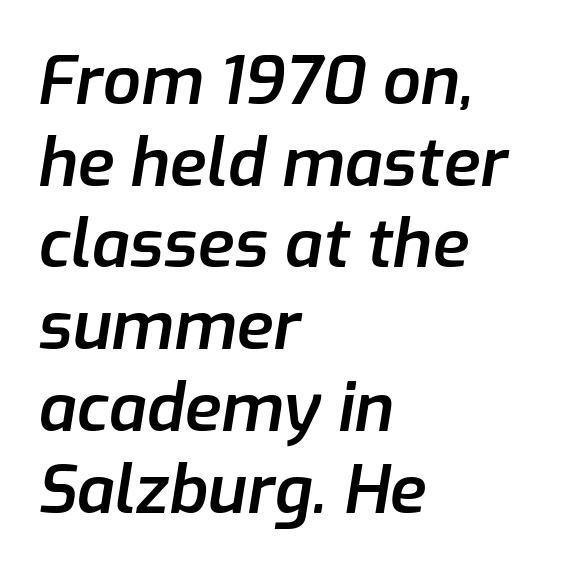
Proportional: the letters do not fall into vertical columns. Nobody drew a line under any word here. The line texture is even and compact thanks to regular tracking. Slanted lettering throughout.
